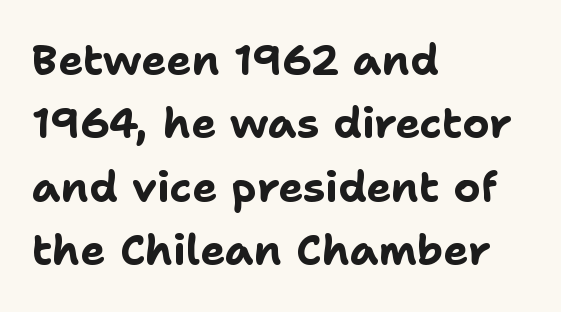
Pretty heavy lettering here — definitely bold. Leading: standard. The compositor pushed each line to the left boundary. Italic? Not at all — the glyphs are vertical. A typesetter would label this face a sans.
